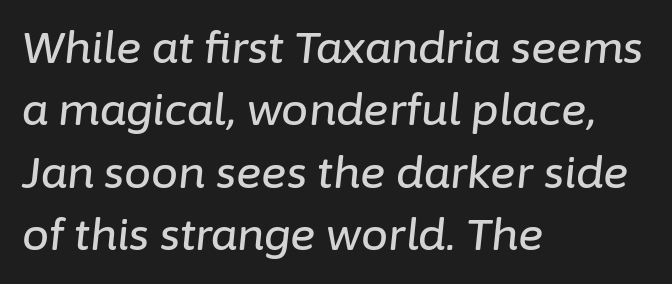
Q: Is the text italic (slanted)? A: Yes, it leans right by about 6 degrees.
Q: Is the text underlined? A: No.
Q: How is the paragraph aligned? A: Left-aligned.
Q: Is the spacing between letters normal or unusually wide? A: Normal.
Q: Is the spacing between lines tight, normal or loose? A: Normal.
Q: Width (condensed, normal, or wide)? A: Normal.
Q: Stroke contrast? A: Low.
Q: x-height? A: Medium.
Q: Monospaced? A: No.
